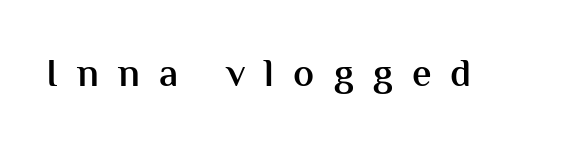
Q: Is the text bold? A: Semi-bold.
Q: Is the text italic (slanted)? A: No, it is upright.
Q: Is the typeface a serif or a sans-serif typeface? A: Sans-serif.
Q: Is the text underlined? A: No.
Q: Is the spacing between letters normal or unusually wide? A: Unusually wide.
Q: Width (condensed, normal, or wide)? A: Normal.
Q: Stroke contrast? A: Medium.
Q: x-height? A: Medium.
Q: Monospaced? A: No.
